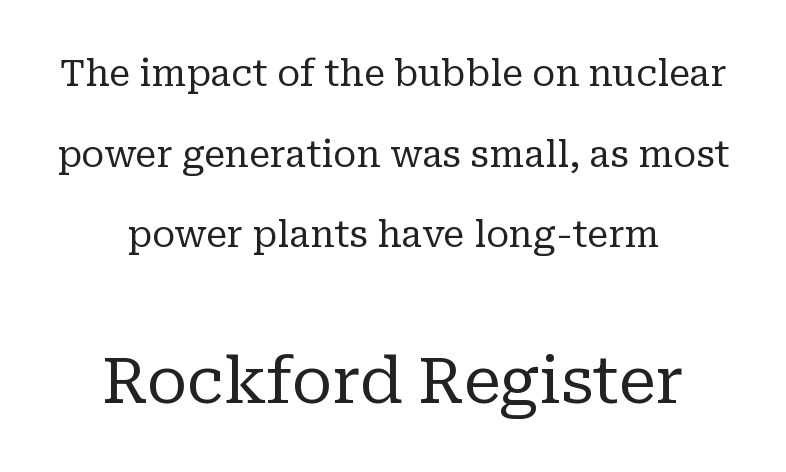
{"serif": "yes", "italic": "no", "bold": "no", "weight": "regular", "width": "normal", "stroke_contrast": "low", "x_height": "medium", "monospaced": "no", "underline": "no", "align": "center", "line_spacing": "loose", "line_spacing_ratio": 2.24, "letter_spacing": "normal", "letter_spacing_em": 0.0, "larger_block": "second", "size_ratio": 1.75, "glyph_px": 63}
